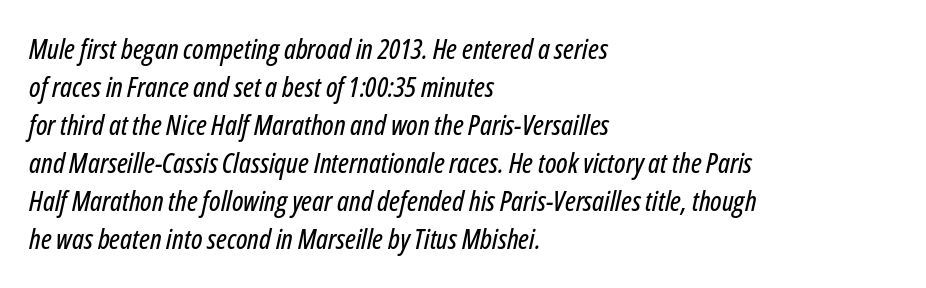
Is there much room between lines? A standard amount, neither cramped nor airy. The letters advance in unequal steps, a hallmark of proportional type. The lines are quadded left. This sample uses plain, unmodified letter spacing. The typography opts for an oblique posture over an upright one.
